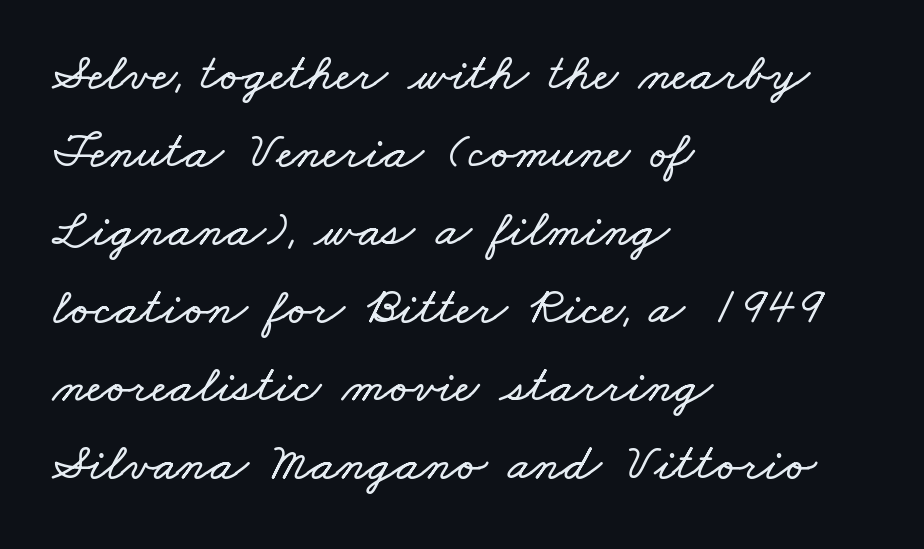
Q: Is the text underlined? A: No.
Q: How is the paragraph aligned? A: Left-aligned.
Q: Is the spacing between letters normal or unusually wide? A: Normal.
Q: Is the spacing between lines tight, normal or loose? A: Normal.
Q: Width (condensed, normal, or wide)? A: Wide.
Q: Stroke contrast? A: Low.
Q: x-height? A: Small.
Q: Monospaced? A: No.
